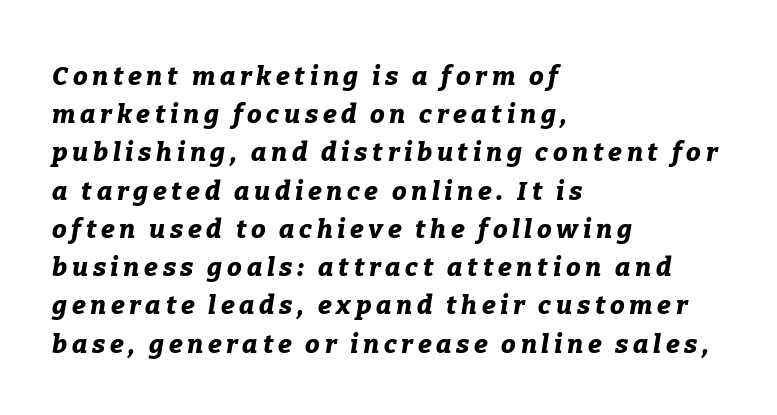
The image shows 26 px bold type, italic (leaning right); set left-aligned, normal line spacing (1.47x), not underlined.
